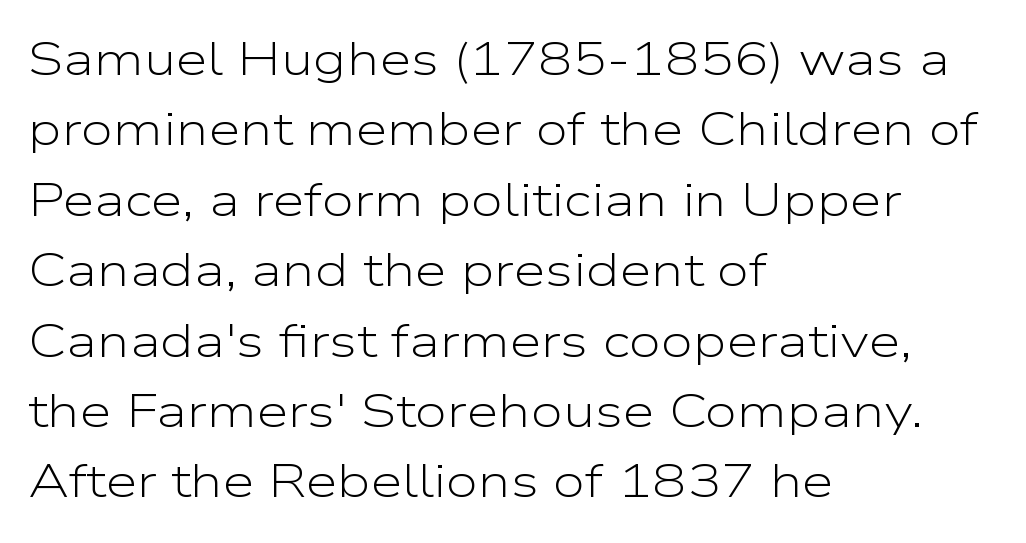
The font family rendered here belongs to the sans-serif group. Horizontally, the lines are justified to the leading edge only. You could not count columns in this text — the font is proportionally spaced. Posture: straight, roman, zero tilt. The strip under each line holds only bare page.
